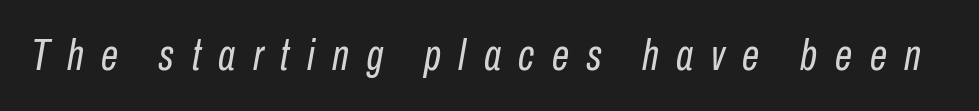
Q: Is the text bold? A: No.
Q: Is the text italic (slanted)? A: Yes, it leans right by about 10 degrees.
Q: Is the text underlined? A: No.
Q: Is the spacing between letters normal or unusually wide? A: Unusually wide.
Q: Width (condensed, normal, or wide)? A: Condensed.
Q: Stroke contrast? A: Low.
Q: x-height? A: Medium.
Q: Monospaced? A: No.
